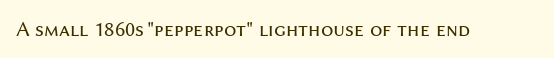
{"italic": "no", "bold": "no", "underline": "no", "letter_spacing": "normal", "letter_spacing_em": 0.0, "glyph_px": 22}
